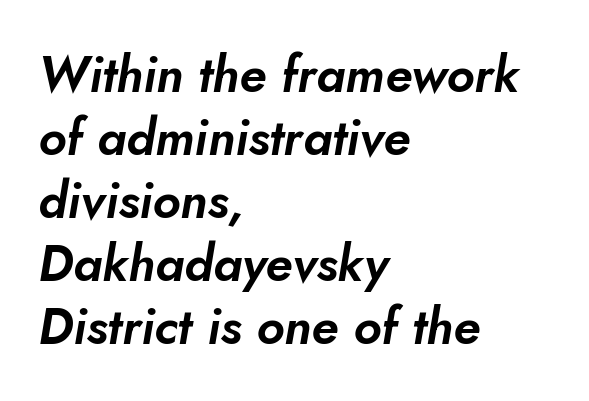
Q: Is the text italic (slanted)? A: Yes, it leans right by about 5 degrees.
Q: Is the text underlined? A: No.
Q: How is the paragraph aligned? A: Left-aligned.
Q: Is the spacing between letters normal or unusually wide? A: Normal.
Q: Is the spacing between lines tight, normal or loose? A: Normal.
Q: Width (condensed, normal, or wide)? A: Normal.
Q: Stroke contrast? A: Low.
Q: x-height? A: Small.
Q: Monospaced? A: No.
